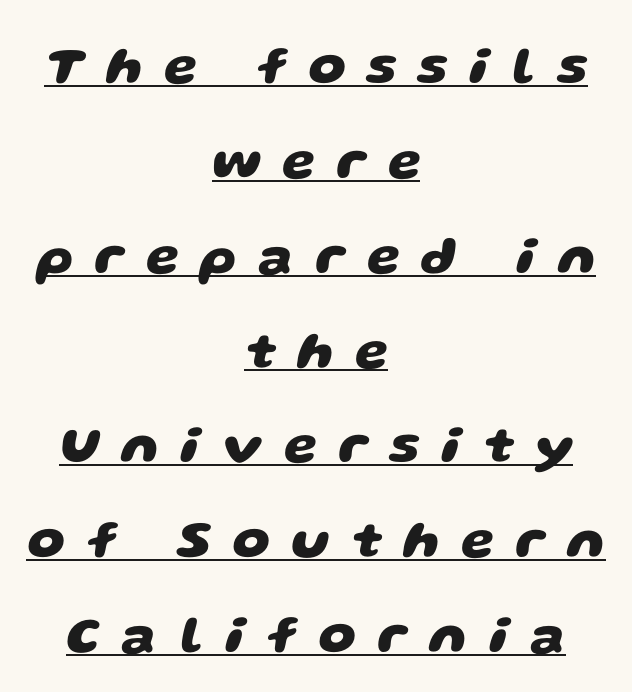
Glyph-to-glyph distance is far greater than everyday printed text. Typographic density is high because the face is bold. Is there an underline? Yes — a line sits under the letters. Each line is balanced around a shared central axis. Do the characters align in a grid? No, the font is proportional.
